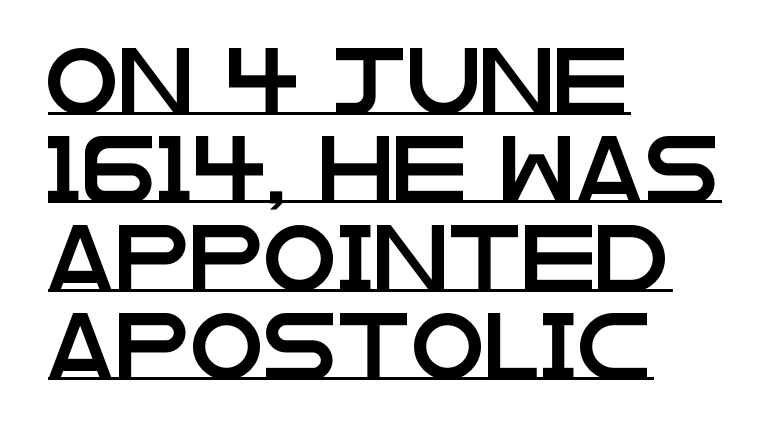
{"serif": "no", "italic": "no", "width": "wide", "stroke_contrast": "low", "x_height": "large", "monospaced": "no", "underline": "yes", "align": "left", "line_spacing": "normal", "line_spacing_ratio": 1.32, "letter_spacing": "normal", "letter_spacing_em": 0.0, "glyph_px": 67}
